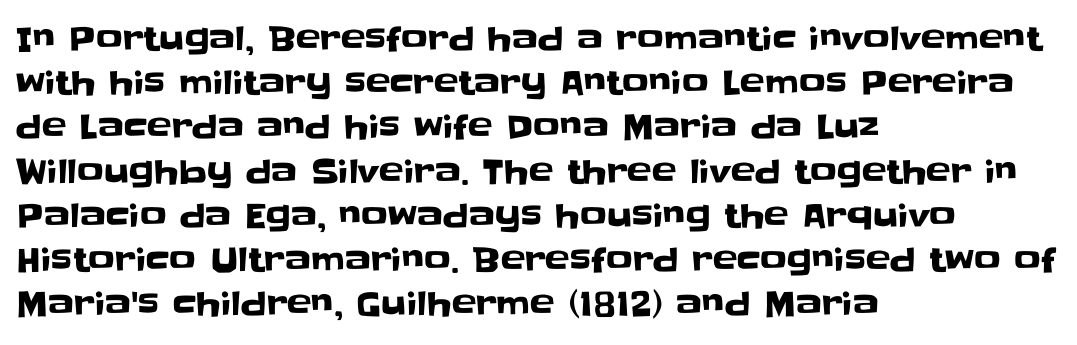
Q: Is the text italic (slanted)? A: No, it is upright.
Q: Is the typeface a serif or a sans-serif typeface? A: Sans-serif.
Q: Is the text underlined? A: No.
Q: How is the paragraph aligned? A: Left-aligned.
Q: Is the spacing between letters normal or unusually wide? A: Normal.
Q: Is the spacing between lines tight, normal or loose? A: Normal.
Q: Width (condensed, normal, or wide)? A: Normal.
Q: Stroke contrast? A: Low.
Q: x-height? A: Large.
Q: Monospaced? A: No.
